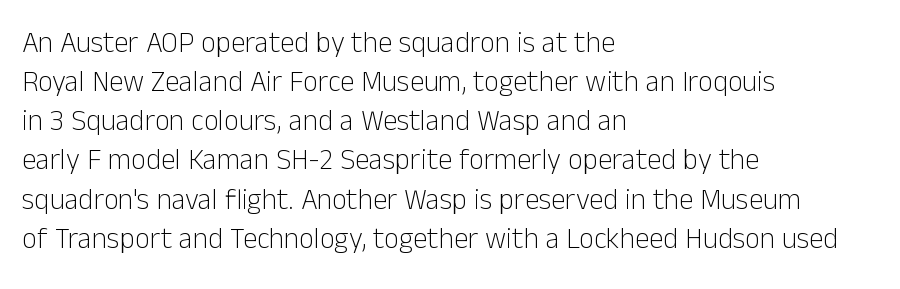
Normally led — the rows are evenly, conventionally spaced. Is the type heavy? It reads as light-to-regular instead. A roman cut, with each character standing at attention. Here the designer chose a conventional face with non-uniform glyph widths. Type style note: lacks serifs. Any mark beneath the type? The region is blank.
